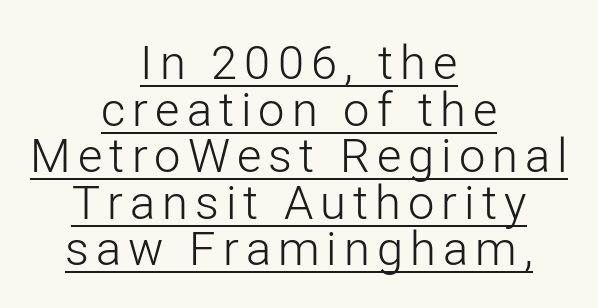
Stroke thickness stays within the range of a standard reading face or lighter. This is roman type, the default non-slanted kind. Typeset on center — no edge is straight. The line-height multiplier appears low, near solid setting.
